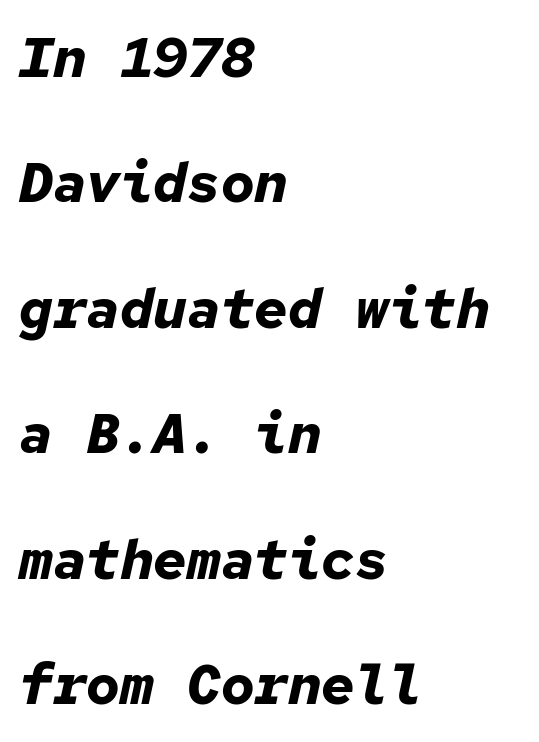
Tracking here is standard; glyphs follow each other at the usual distance. Horizontally, the lines are justified to the leading edge only. Here the designer chose a console-style face with uniform glyph widths. Type without underlining.
